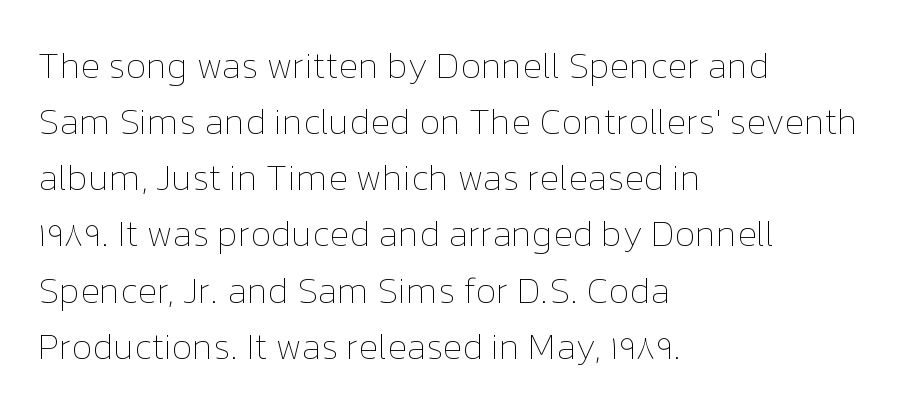
{"italic": "no", "bold": "no", "weight": "thin", "width": "normal", "stroke_contrast": "low", "x_height": "medium", "monospaced": "no", "underline": "no", "align": "left", "line_spacing": "normal", "line_spacing_ratio": 1.56, "letter_spacing": "normal", "letter_spacing_em": 0.0, "glyph_px": 36}
